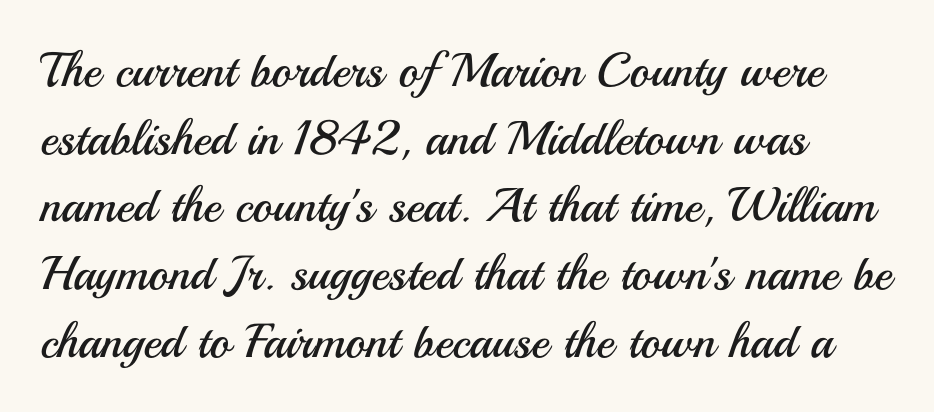
Decoration check: the copy has no underline. These lines stack with their left ends in a neat column. Is this a fixed-width face? No — the glyphs have proportional, varying widths. Check where the strokes stop: nothing finishes them off — pure sans.
